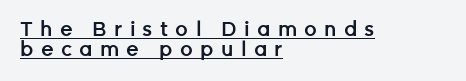
{"italic": "no", "bold": "semi", "underline": "yes", "align": "left", "line_spacing": "tight", "line_spacing_ratio": 1.01, "letter_spacing": "wide", "letter_spacing_em": 0.36, "glyph_px": 20}
